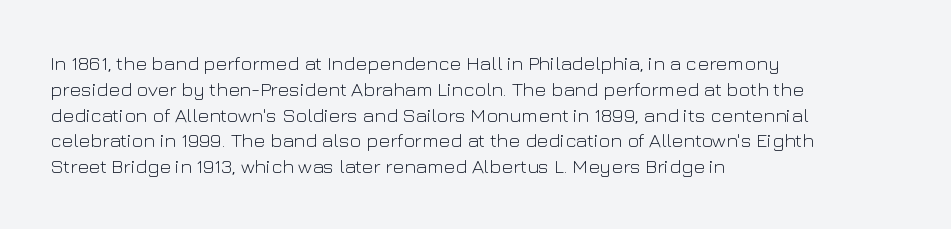
The image shows 20 px text type, upright; set left-aligned, normal line spacing (1.29x), normal letter spacing, not underlined.
